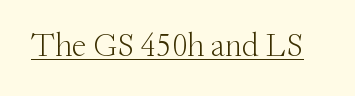
{"serif": "yes", "italic": "no", "bold": "no", "weight": "light", "width": "normal", "stroke_contrast": "medium", "x_height": "small", "monospaced": "no", "underline": "yes", "letter_spacing": "normal", "letter_spacing_em": 0.0, "glyph_px": 33}
